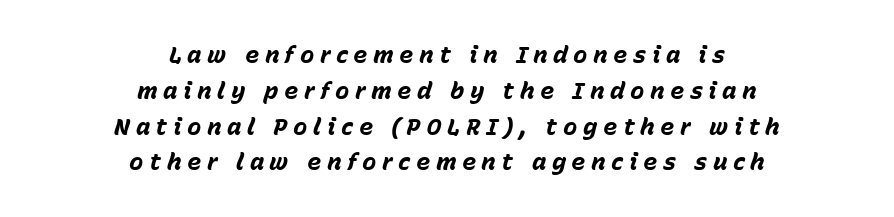
The passage shown is emphatically bold. This sample keeps an unexceptional amount of space between lines. Layout note: lines centered. This rendering features lettering with no underline. The type is letterspaced generously, with wide tracking.
